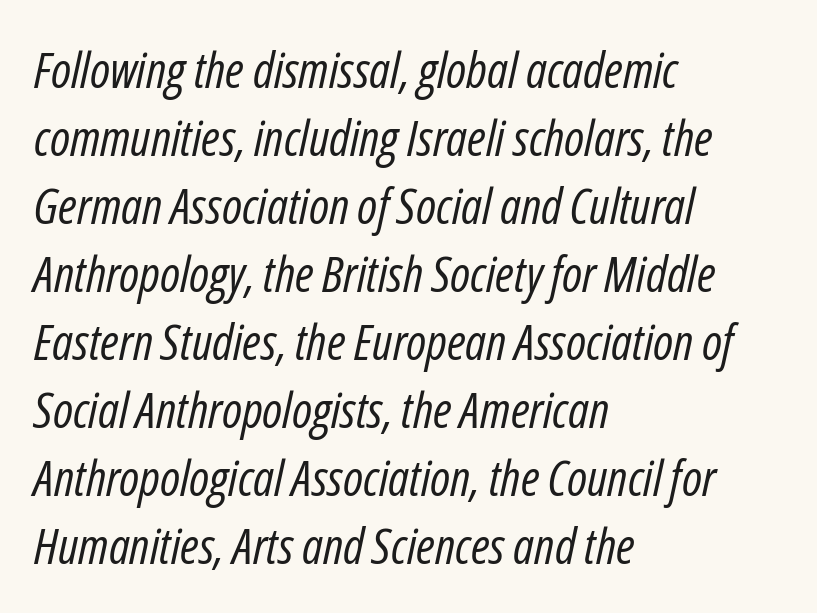
Q: Is the text bold? A: No.
Q: Is the text italic (slanted)? A: Yes, it leans right by about 12 degrees.
Q: Is the text underlined? A: No.
Q: How is the paragraph aligned? A: Left-aligned.
Q: Is the spacing between letters normal or unusually wide? A: Normal.
Q: Is the spacing between lines tight, normal or loose? A: Normal.
Q: Width (condensed, normal, or wide)? A: Condensed.
Q: Stroke contrast? A: Low.
Q: x-height? A: Medium.
Q: Monospaced? A: No.
